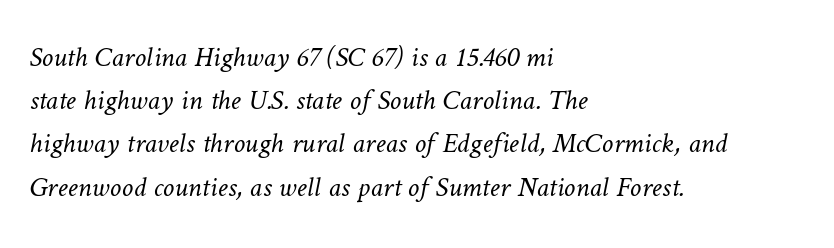
The image shows 29 px light type; set left-aligned, normal line spacing (1.49x), normal letter spacing, not underlined; low stroke contrast and a medium x-height.
